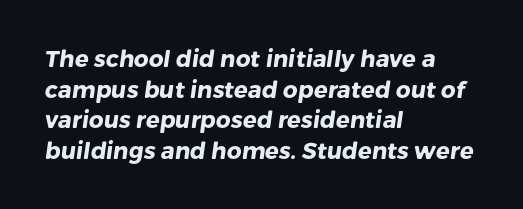
The image shows 23 px bold type; set left-aligned, normal line spacing (1.33x), normal letter spacing, not underlined.
